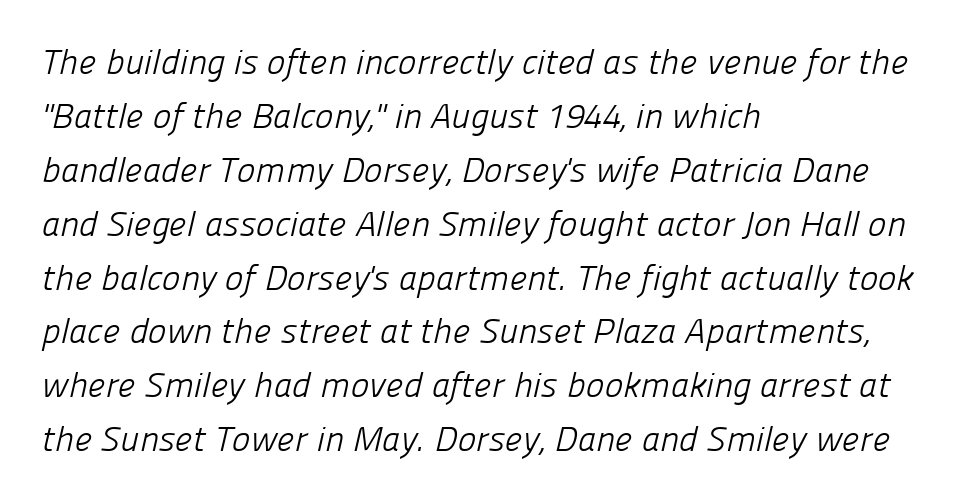
{"serif": "no", "bold": "no", "weight": "light", "width": "normal", "stroke_contrast": "low", "x_height": "medium", "monospaced": "no", "underline": "no", "align": "left", "line_spacing": "normal", "line_spacing_ratio": 1.54, "letter_spacing": "normal", "letter_spacing_em": 0.0, "glyph_px": 35}
